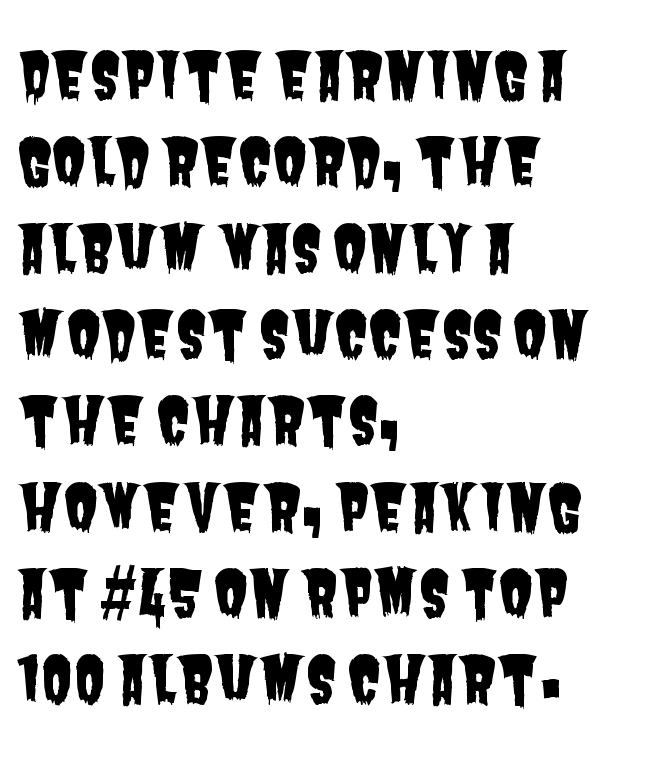
{"serif": "no", "width": "condensed", "stroke_contrast": "low", "x_height": "large", "monospaced": "no", "underline": "no", "align": "left", "line_spacing": "normal", "line_spacing_ratio": 1.37, "letter_spacing": "normal", "letter_spacing_em": 0.0, "glyph_px": 63}
